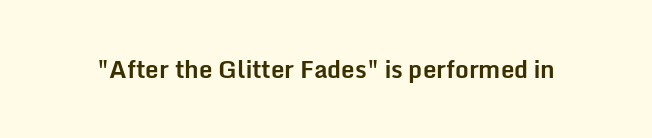
Q: Is the text bold? A: Yes.
Q: Is the text italic (slanted)? A: No, it is upright.
Q: Is the text underlined? A: No.
Q: Is the spacing between letters normal or unusually wide? A: Normal.
